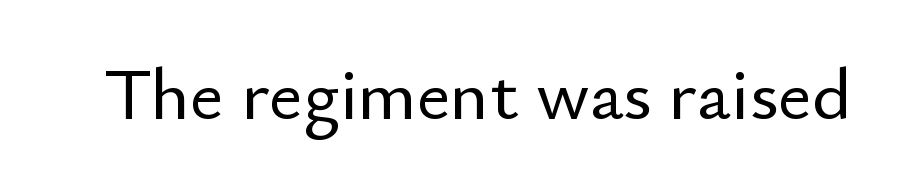
The image shows 74 px sans-serif type, upright; set normal letter spacing, not underlined; low stroke contrast and a small x-height.
